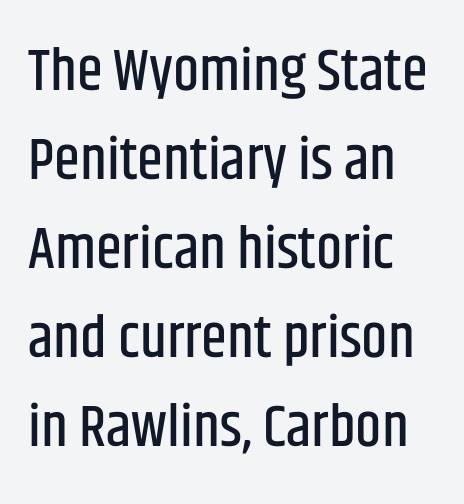
Vertical spacing — default. Does extra space separate the letters? No, they use regular spacing. Lines of text with bare space underneath. These lines were composed using upright roman letters.
